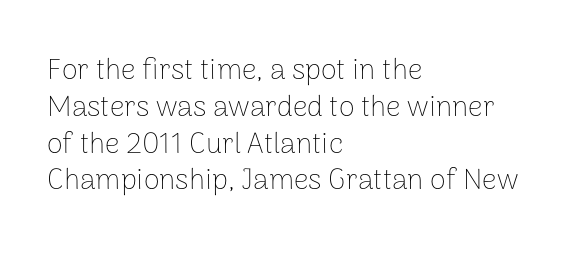
Q: Is the text bold? A: No.
Q: Is the text italic (slanted)? A: No, it is upright.
Q: Is the typeface a serif or a sans-serif typeface? A: Sans-serif.
Q: Is the text underlined? A: No.
Q: How is the paragraph aligned? A: Left-aligned.
Q: Is the spacing between letters normal or unusually wide? A: Normal.
Q: Is the spacing between lines tight, normal or loose? A: Normal.
Q: Width (condensed, normal, or wide)? A: Normal.
Q: Stroke contrast? A: Low.
Q: x-height? A: Medium.
Q: Monospaced? A: No.
